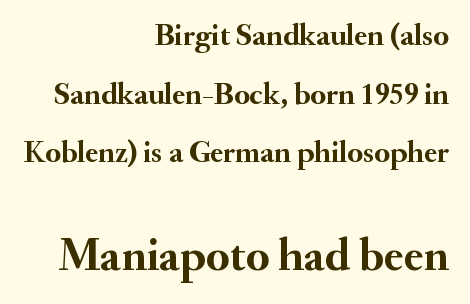
Q: Is the text bold? A: Yes.
Q: Is the text italic (slanted)? A: No, it is upright.
Q: Is the typeface a serif or a sans-serif typeface? A: Serif.
Q: Is the text underlined? A: No.
Q: How is the paragraph aligned? A: Right-aligned.
Q: Is the spacing between letters normal or unusually wide? A: Normal.
Q: Which block of text is set in a larger size, the first (top) or the second (bottom)? A: The second (bottom) one.
Q: Width (condensed, normal, or wide)? A: Normal.
Q: Stroke contrast? A: Medium.
Q: x-height? A: Small.
Q: Monospaced? A: No.
